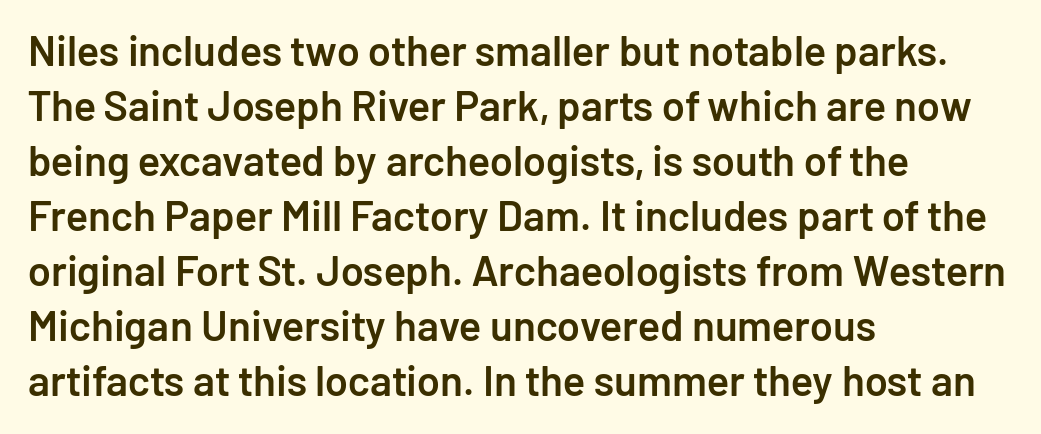
The image shows 42 px semibold sans-serif type, upright; set left-aligned, normal line spacing (1.31x), normal letter spacing, not underlined; low stroke contrast and a medium x-height.
